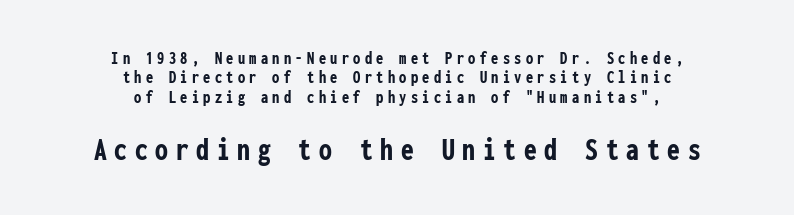
The image shows 32 px semibold, condensed sans-serif type, upright, monospaced; set centered, tight line spacing (1.08x), unusually wide letter spacing (+0.24 em), not underlined; the second (bottom) block is 1.78x larger; low stroke contrast and a medium x-height.
